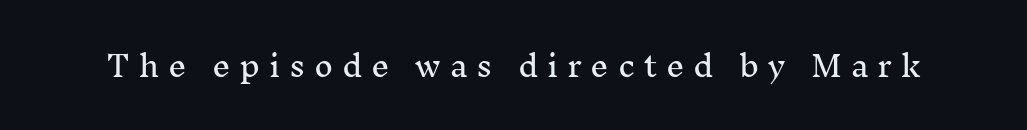
The image shows 29 px serif type, upright; set unusually wide letter spacing (+0.3 em), not underlined; medium stroke contrast and a medium x-height.
